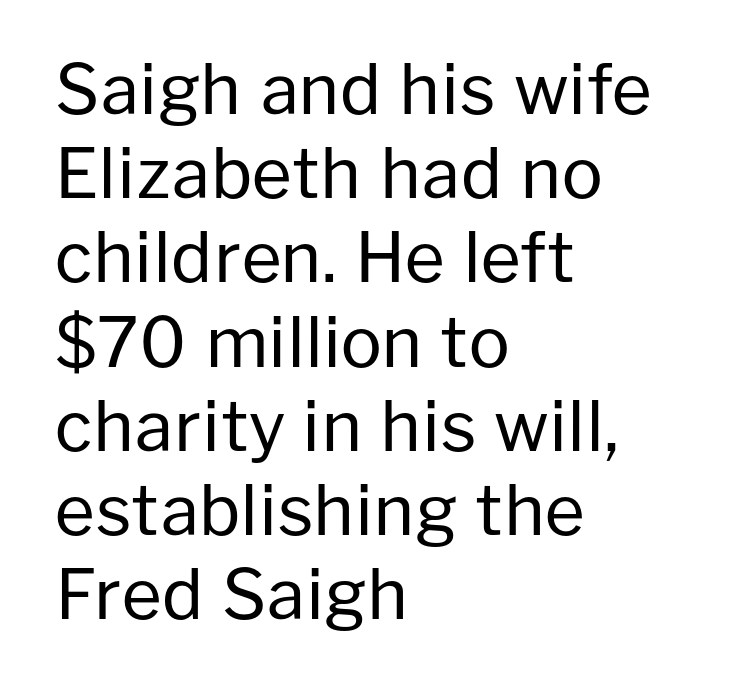
Here the designer chose a conventional face with non-uniform glyph widths. The typography opts for an upright posture over an oblique one. Reading down the block, your eye returns to a fixed left position each line. Descender tails drop into unmarked territory. This rendering leaves character spacing at its baseline value.
